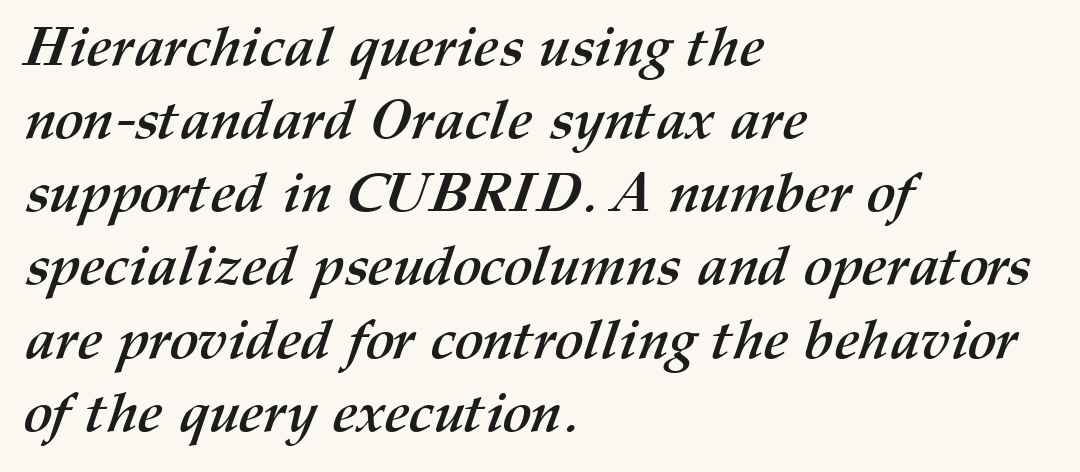
The image shows 55 px semibold type; set left-aligned, normal line spacing (1.33x), normal letter spacing, not underlined; medium stroke contrast and a medium x-height.
